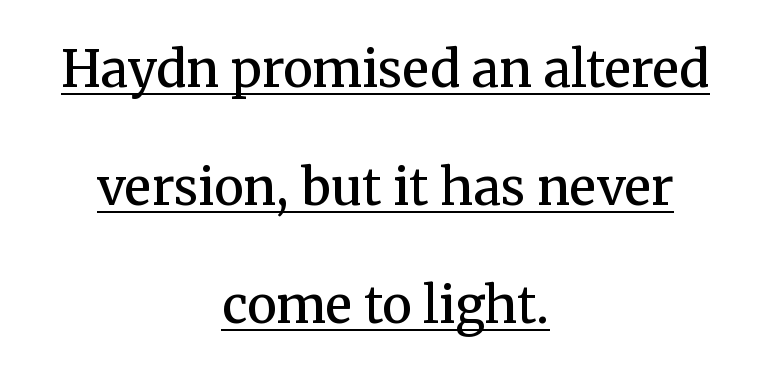
The image shows 50 px semibold serif type, upright; set centered, loose line spacing (2.36x), normal letter spacing, underlined; medium stroke contrast and a medium x-height.
